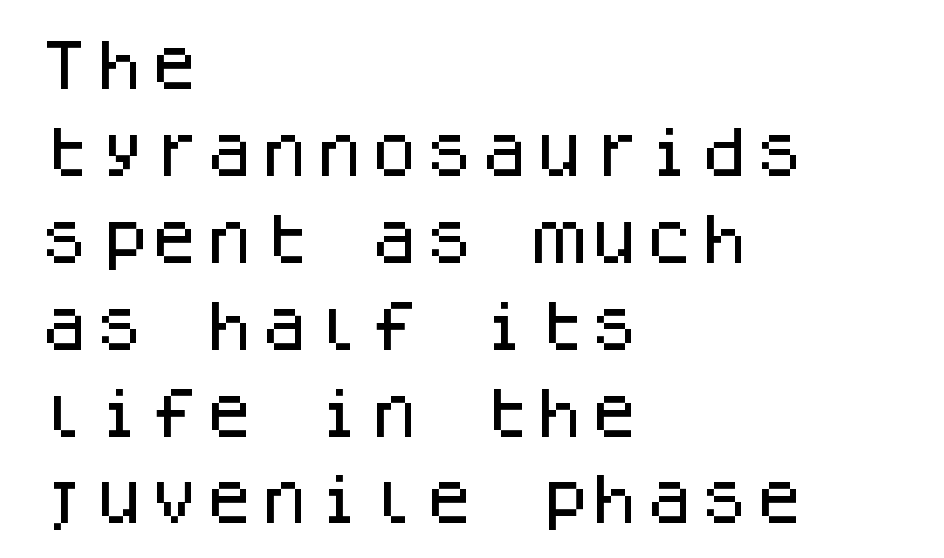
The image shows 55 px sans-serif type, upright, monospaced; set left-aligned, normal line spacing (1.58x), normal letter spacing, not underlined; low stroke contrast and a large x-height.
